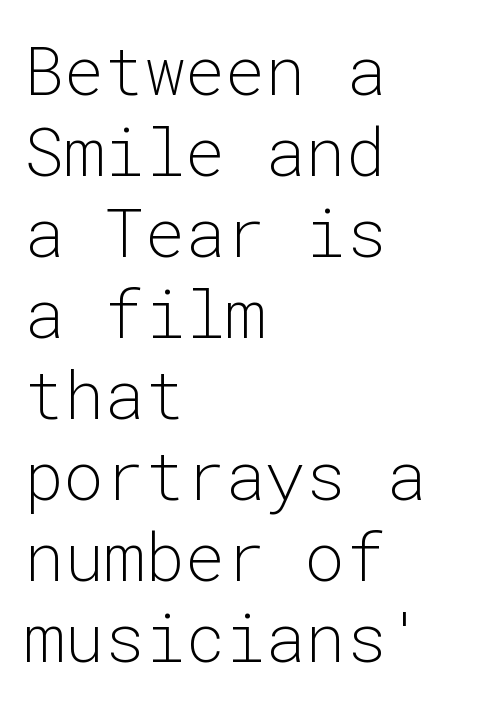
Q: Is the text bold? A: No.
Q: Is the text italic (slanted)? A: No, it is upright.
Q: Is the typeface a serif or a sans-serif typeface? A: Sans-serif.
Q: Is the text underlined? A: No.
Q: How is the paragraph aligned? A: Left-aligned.
Q: Is the spacing between letters normal or unusually wide? A: Normal.
Q: Width (condensed, normal, or wide)? A: Normal.
Q: Stroke contrast? A: Low.
Q: x-height? A: Medium.
Q: Monospaced? A: Yes.
